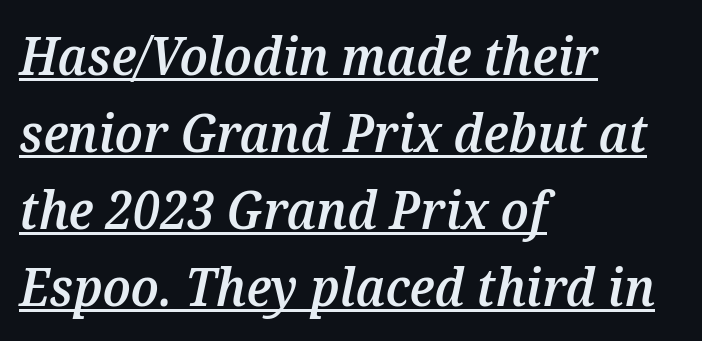
Compared with an ordinary text face, these strokes are moderately heavier — a semibold. The letterforms sit shoulder to shoulder at normal distance. The axis of the letterforms is tilted away from vertical. Has an underline been added? It has. Casual observation: everything's shoved over to the left. The rendering uses a moderate line-height, typical for paragraphs.
